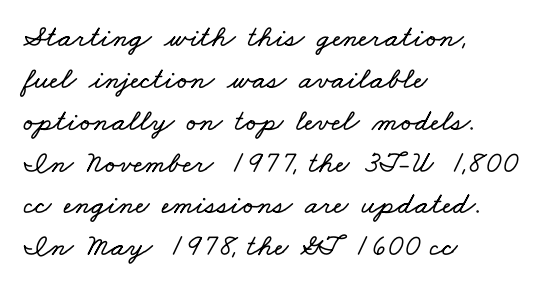
{"width": "wide", "stroke_contrast": "low", "x_height": "small", "monospaced": "no", "underline": "no", "align": "left", "line_spacing": "normal", "line_spacing_ratio": 1.35, "letter_spacing": "normal", "letter_spacing_em": 0.0, "glyph_px": 31}
